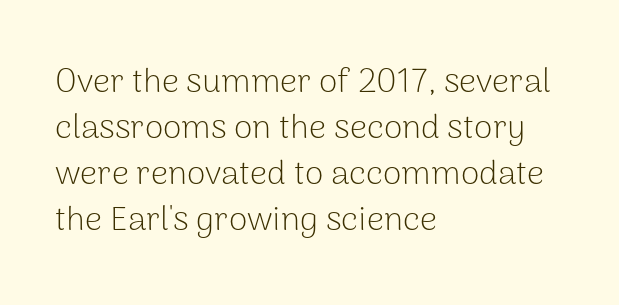
{"serif": "no", "italic": "no", "bold": "no", "weight": "light", "width": "normal", "stroke_contrast": "low", "x_height": "medium", "monospaced": "no", "underline": "no", "align": "left", "line_spacing": "normal", "line_spacing_ratio": 1.35, "letter_spacing": "normal", "letter_spacing_em": 0.0, "glyph_px": 34}
